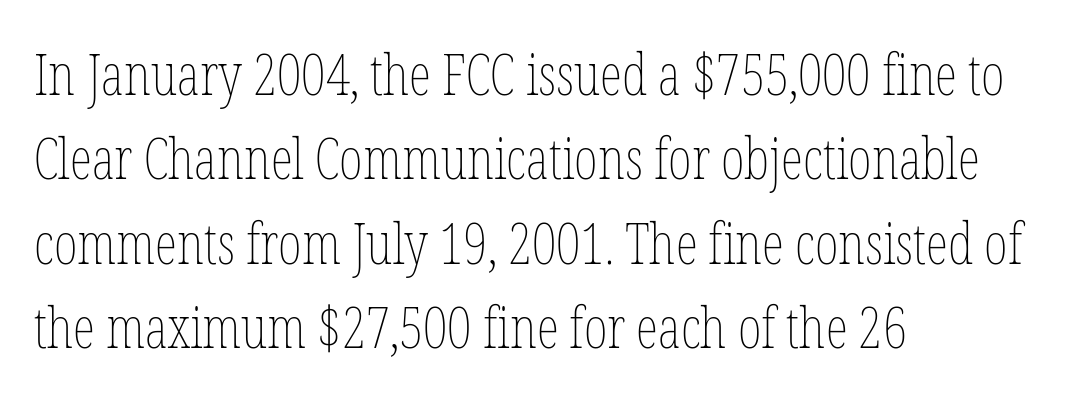
Each row of text sits above clean, open space. The passage shown has conventional tracking throughout. This sample keeps an unexceptional amount of space between lines. Does the copy run flush right? No — it runs flush left. This sample uses an upright cut, with every glyph sitting square on the baseline. Each stroke keeps to a modest, everyday thickness or less.
